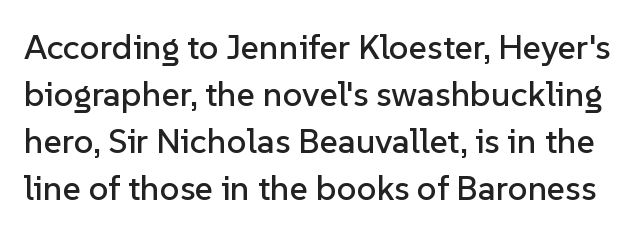
Letterform terminals end flat and unadorned throughout the passage. A clean baseline with only descenders dipping below it. Compared with typical paragraphs, the rows here are spaced about the same. The letters sit at their default tracking, neither squeezed nor spread. These lines were composed using upright roman letters. Character widths vary here, with narrow letters taking less room than wide ones.
